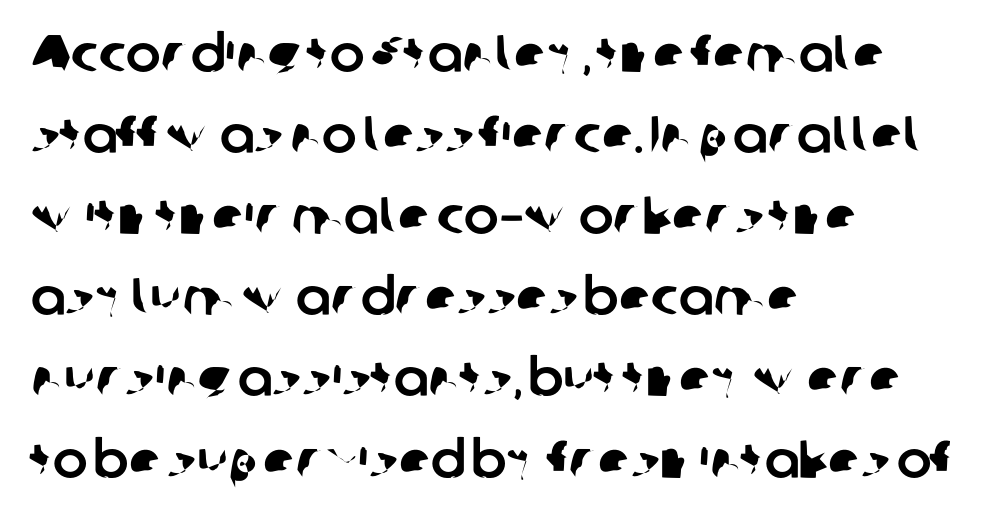
The image shows 52 px sans-serif type; set left-aligned, normal line spacing (1.56x), normal letter spacing, not underlined; low stroke contrast and a medium x-height.
